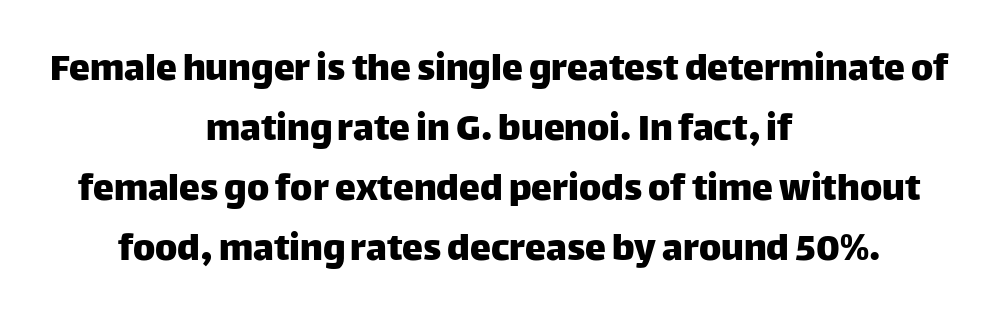
{"serif": "no", "italic": "no", "width": "normal", "stroke_contrast": "low", "x_height": "large", "monospaced": "no", "underline": "no", "align": "center", "line_spacing": "normal", "line_spacing_ratio": 1.43, "letter_spacing": "normal", "letter_spacing_em": 0.0, "glyph_px": 42}
